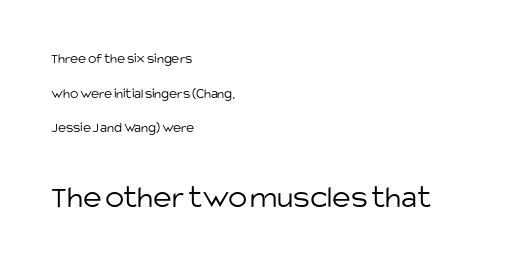
{"serif": "no", "italic": "no", "bold": "no", "weight": "light", "width": "normal", "stroke_contrast": "low", "x_height": "large", "monospaced": "no", "underline": "no", "align": "left", "line_spacing": "loose", "line_spacing_ratio": 2.48, "letter_spacing": "normal", "letter_spacing_em": 0.0, "larger_block": "second", "size_ratio": 2.29, "glyph_px": 32}
